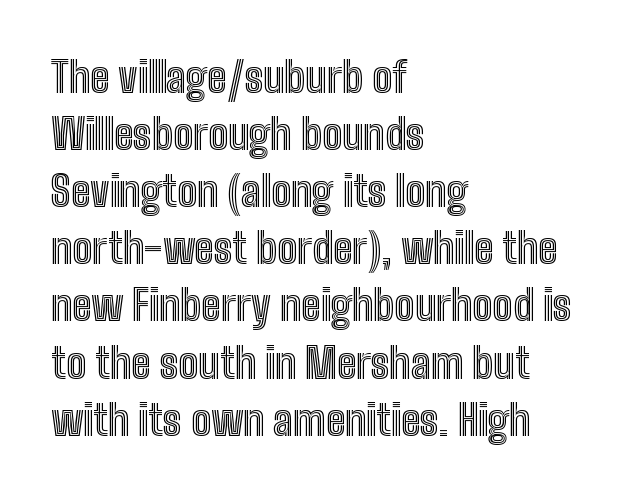
The lettering holds an erect, upright posture throughout. The foot of each line stays bare and open. This sample has the flowing, uneven cadence of proportional lettering. Notice how the passage keeps a crisp vertical edge on the left only.
